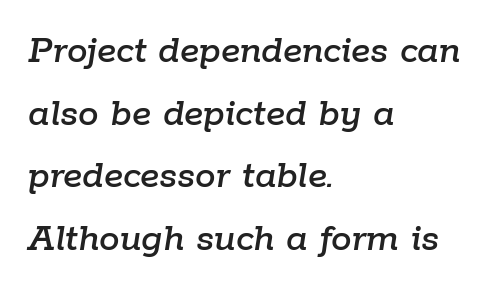
The image shows 41 px text type, italic (leaning right); set left-aligned, normal line spacing (1.53x), normal letter spacing, not underlined; low stroke contrast and a medium x-height.
